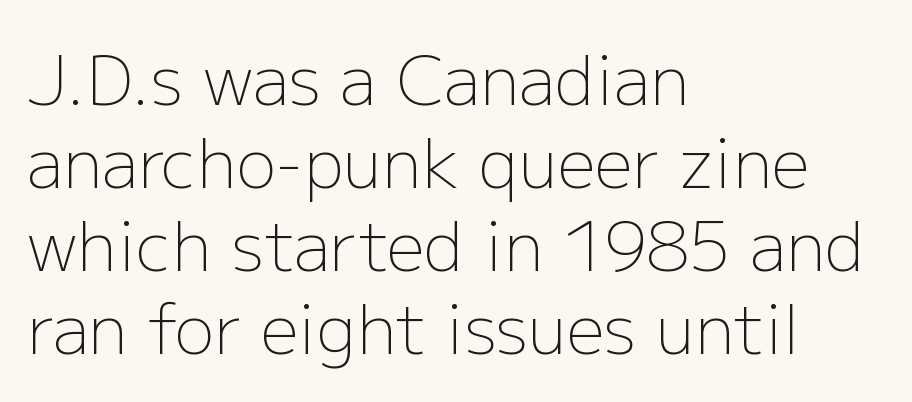
Q: Is the text bold? A: No.
Q: Is the text italic (slanted)? A: No, it is upright.
Q: Is the typeface a serif or a sans-serif typeface? A: Sans-serif.
Q: Is the text underlined? A: No.
Q: How is the paragraph aligned? A: Left-aligned.
Q: Is the spacing between letters normal or unusually wide? A: Normal.
Q: Width (condensed, normal, or wide)? A: Normal.
Q: Stroke contrast? A: Low.
Q: x-height? A: Medium.
Q: Monospaced? A: No.
